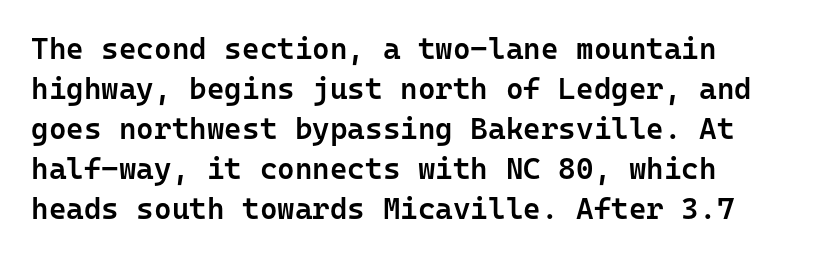
The image shows 30 px semibold sans-serif type, upright, monospaced; set normal line spacing (1.33x), normal letter spacing, not underlined; low stroke contrast and a medium x-height.
